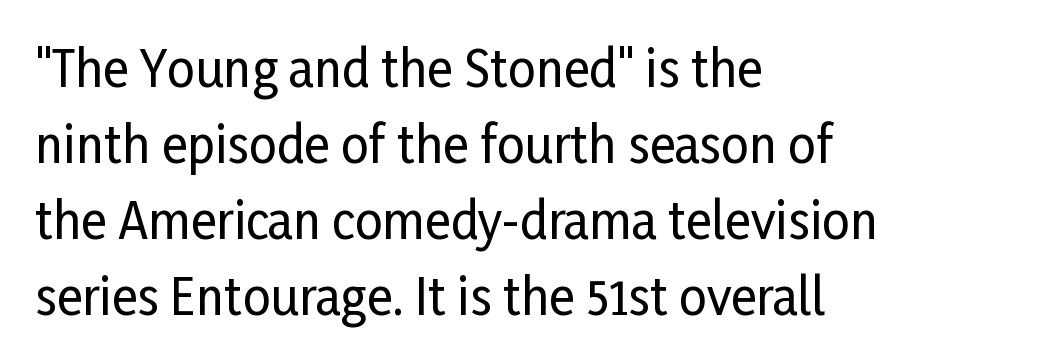
Note: no serifs on the glyphs. Words appear dense and cohesive because spacing is normal. Normally led — the rows are evenly, conventionally spaced. The lettering stays uniformly vertical, giving the passage a roman look.
